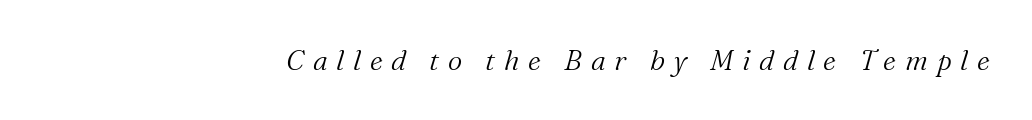
{"serif": "yes", "italic": "yes", "lean": "right", "slant_degrees": 16, "bold": "no", "weight": "light", "width": "normal", "stroke_contrast": "medium", "x_height": "medium", "monospaced": "no", "underline": "no", "align": "right", "letter_spacing": "wide", "letter_spacing_em": 0.31, "glyph_px": 28}
